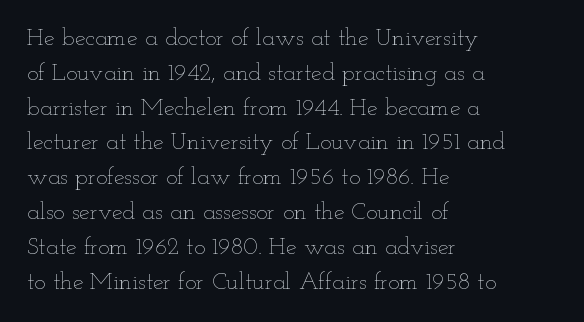
{"italic": "no", "bold": "no", "underline": "no", "align": "left", "line_spacing": "normal", "line_spacing_ratio": 1.45, "letter_spacing": "normal", "letter_spacing_em": 0.0, "glyph_px": 24}
